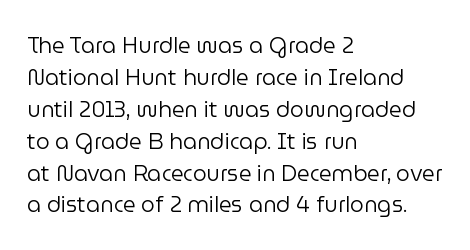
Q: Is the text bold? A: No.
Q: Is the text italic (slanted)? A: No, it is upright.
Q: Is the text underlined? A: No.
Q: How is the paragraph aligned? A: Left-aligned.
Q: Is the spacing between letters normal or unusually wide? A: Normal.
Q: Is the spacing between lines tight, normal or loose? A: Normal.
